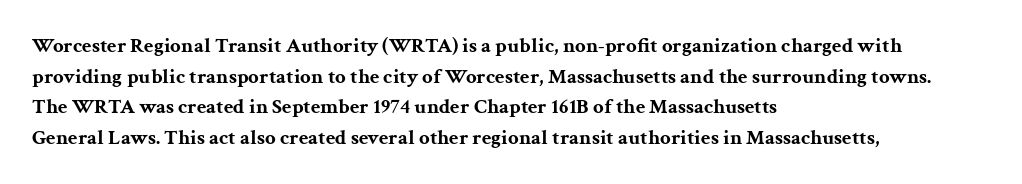
Q: Is the text bold? A: Yes.
Q: Is the text italic (slanted)? A: No, it is upright.
Q: Is the text underlined? A: No.
Q: How is the paragraph aligned? A: Left-aligned.
Q: Is the spacing between letters normal or unusually wide? A: Normal.
Q: Is the spacing between lines tight, normal or loose? A: Normal.
